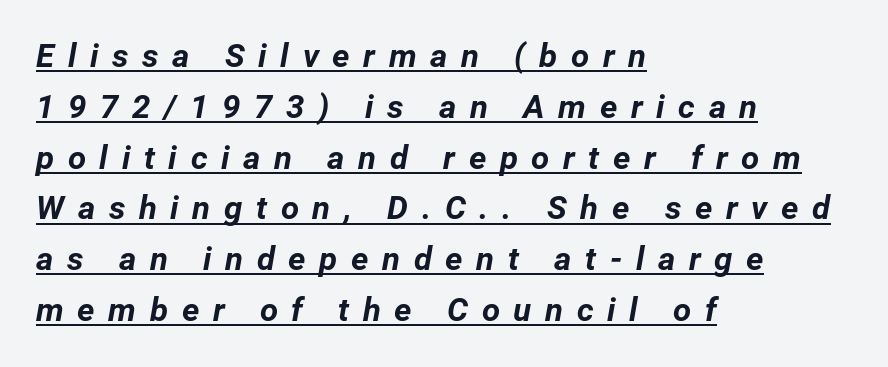
Weight check: bold — yes, fully. Underlining? Definitely there. Is this a fixed-width face? No — the glyphs have proportional, varying widths. The ragged edge is on the right, which tells us the setting is flush left. Compared with typical paragraphs, the rows here are spaced about the same. The passage shown has open, widely tracked lettering throughout.
